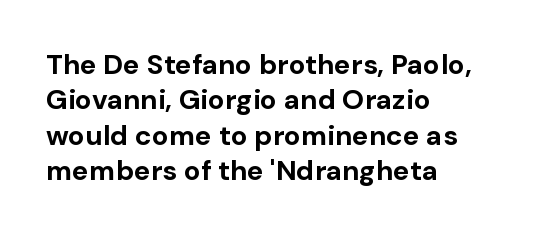
The specimen omits any rule beneath the text block's lines. Characters follow at the spacing the type designer built in. If you measured baseline to baseline, you'd find a middling distance. This rendering uses left alignment, leaving the right contour irregular. Look at the bottom of the vertical strokes: they stop flat, with no serifs.
